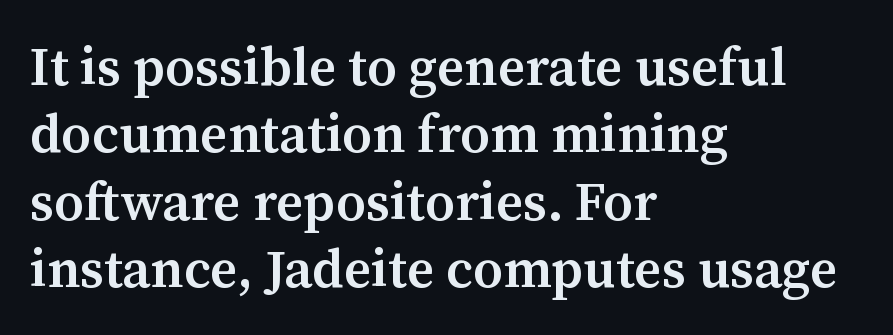
Q: Is the text bold? A: Semi-bold.
Q: Is the text italic (slanted)? A: No, it is upright.
Q: Is the typeface a serif or a sans-serif typeface? A: Serif.
Q: Is the text underlined? A: No.
Q: How is the paragraph aligned? A: Left-aligned.
Q: Is the spacing between letters normal or unusually wide? A: Normal.
Q: Is the spacing between lines tight, normal or loose? A: Normal.
Q: Width (condensed, normal, or wide)? A: Normal.
Q: Stroke contrast? A: Medium.
Q: x-height? A: Medium.
Q: Monospaced? A: No.
